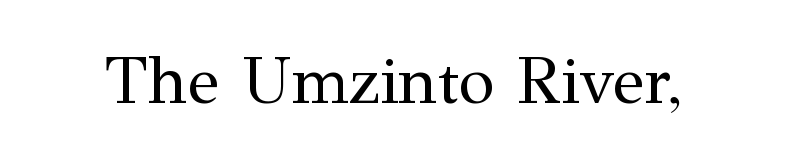
Q: Is the text bold? A: No.
Q: Is the text italic (slanted)? A: No, it is upright.
Q: Is the typeface a serif or a sans-serif typeface? A: Serif.
Q: Is the text underlined? A: No.
Q: Is the spacing between letters normal or unusually wide? A: Normal.
Q: Width (condensed, normal, or wide)? A: Normal.
Q: Stroke contrast? A: Medium.
Q: x-height? A: Medium.
Q: Monospaced? A: No.
